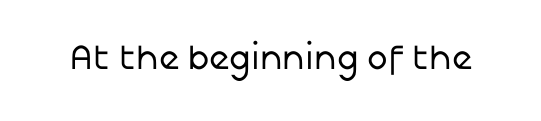
{"serif": "no", "italic": "no", "bold": "no", "weight": "regular", "width": "normal", "stroke_contrast": "low", "x_height": "medium", "monospaced": "no", "underline": "no", "letter_spacing": "normal", "letter_spacing_em": 0.0, "glyph_px": 35}
